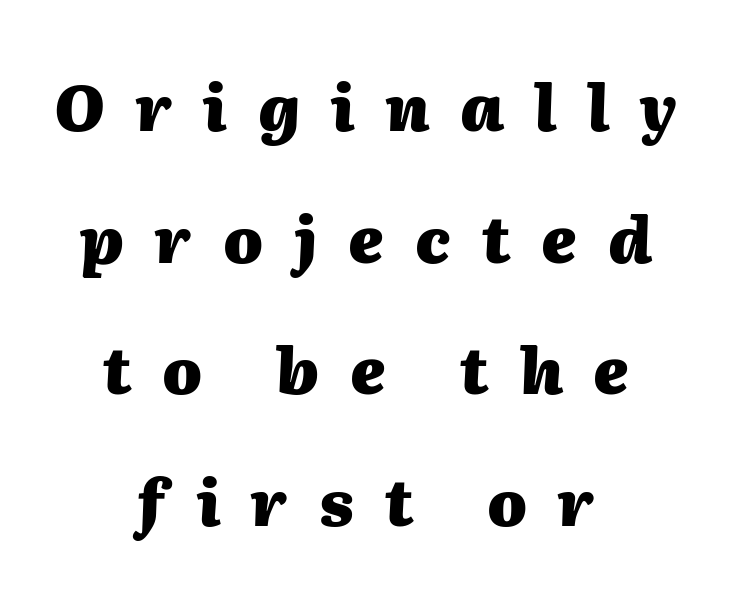
The image shows 63 px heavy type, italic (leaning right); set centered, loose line spacing (2.09x), unusually wide letter spacing (+0.49 em), not underlined; medium stroke contrast and a medium x-height.
